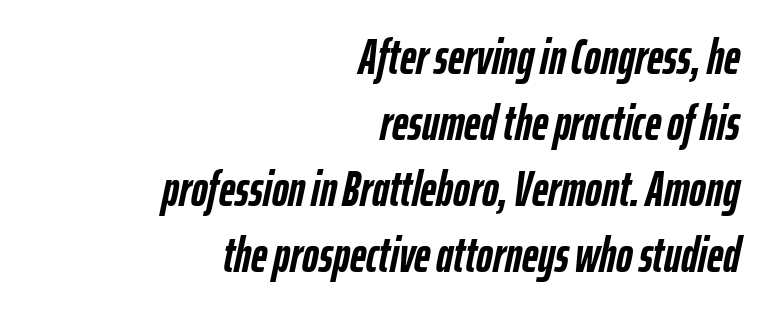
Q: Is the text bold? A: Yes.
Q: Is the text italic (slanted)? A: Yes, it leans right by about 12 degrees.
Q: Is the text underlined? A: No.
Q: How is the paragraph aligned? A: Right-aligned.
Q: Is the spacing between letters normal or unusually wide? A: Normal.
Q: Is the spacing between lines tight, normal or loose? A: Normal.
Q: Width (condensed, normal, or wide)? A: Condensed.
Q: Stroke contrast? A: Low.
Q: x-height? A: Medium.
Q: Monospaced? A: No.
